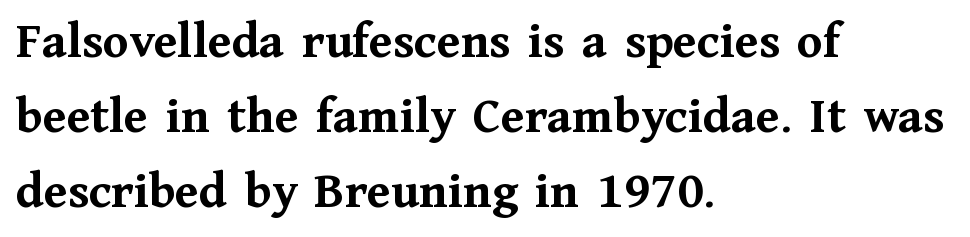
You could call the tracking neutral — neither tight nor loose. The letters stand upright; this is a roman face. Layout note: lines flush left. A typesetter would call this proportional, since set widths differ per character.
